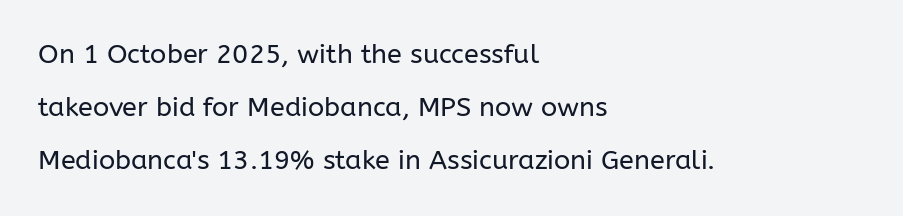
Q: Is the text bold? A: No.
Q: Is the text italic (slanted)? A: No, it is upright.
Q: Is the text underlined? A: No.
Q: How is the paragraph aligned? A: Left-aligned.
Q: Is the spacing between letters normal or unusually wide? A: Normal.
Q: Is the spacing between lines tight, normal or loose? A: Loose.
